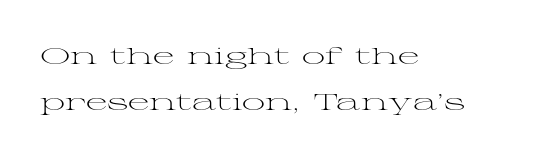
Q: Is the text bold? A: No.
Q: Is the text italic (slanted)? A: No, it is upright.
Q: Is the text underlined? A: No.
Q: How is the paragraph aligned? A: Left-aligned.
Q: Is the spacing between letters normal or unusually wide? A: Normal.
Q: Is the spacing between lines tight, normal or loose? A: Loose.
